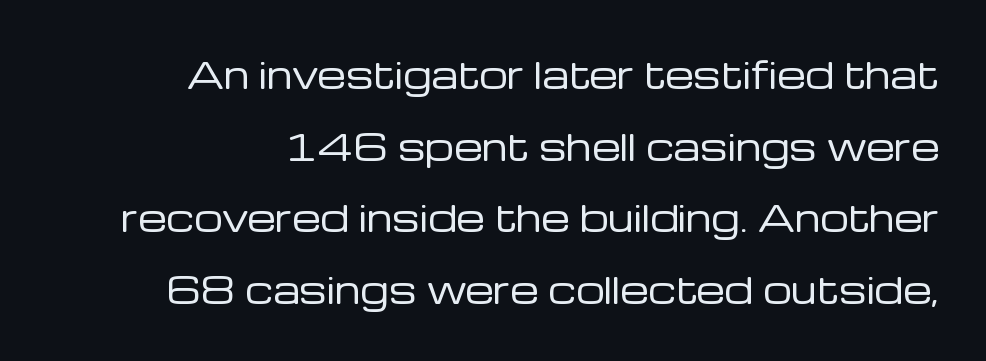
{"serif": "no", "italic": "no", "bold": "no", "weight": "regular", "width": "normal", "stroke_contrast": "low", "x_height": "medium", "monospaced": "no", "underline": "no", "align": "right", "line_spacing": "loose", "line_spacing_ratio": 1.99, "letter_spacing": "normal", "letter_spacing_em": 0.0, "glyph_px": 36}
